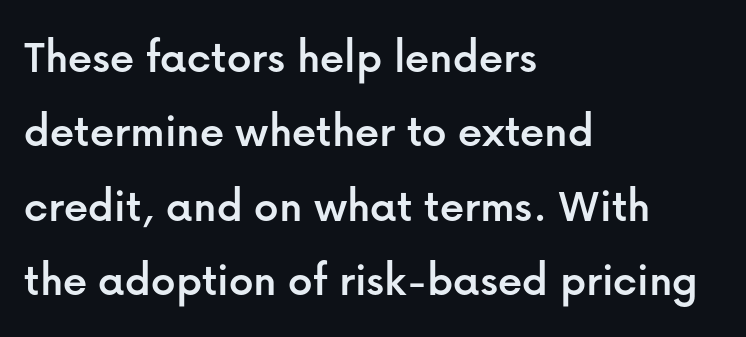
{"serif": "no", "italic": "no", "width": "normal", "stroke_contrast": "low", "x_height": "medium", "monospaced": "no", "underline": "no", "align": "left", "line_spacing": "normal", "line_spacing_ratio": 1.55, "letter_spacing": "normal", "letter_spacing_em": 0.0, "glyph_px": 48}
